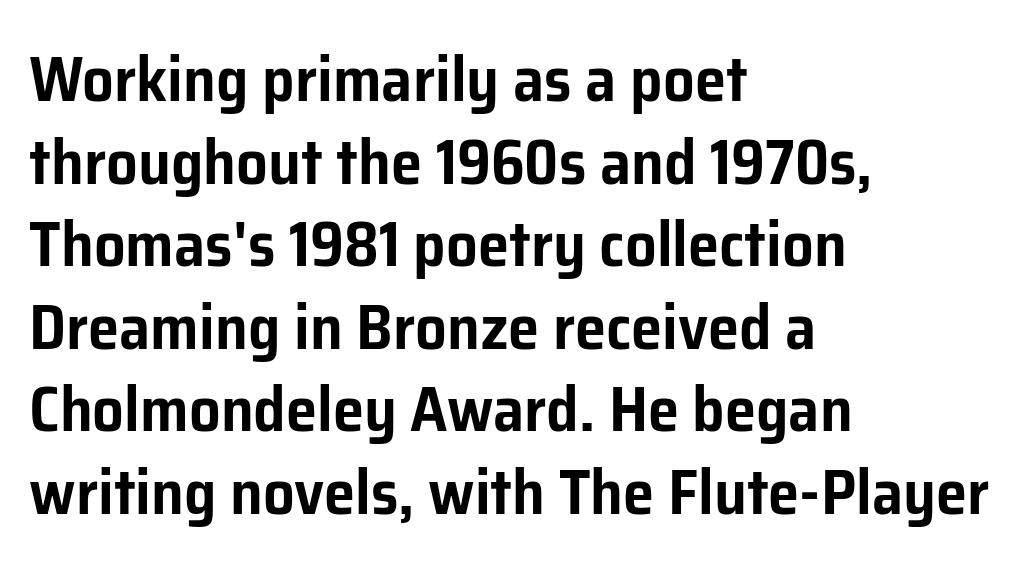
Q: Is the text italic (slanted)? A: No, it is upright.
Q: Is the typeface a serif or a sans-serif typeface? A: Sans-serif.
Q: Is the text underlined? A: No.
Q: How is the paragraph aligned? A: Left-aligned.
Q: Is the spacing between letters normal or unusually wide? A: Normal.
Q: Is the spacing between lines tight, normal or loose? A: Normal.
Q: Width (condensed, normal, or wide)? A: Normal.
Q: Stroke contrast? A: Low.
Q: x-height? A: Medium.
Q: Monospaced? A: No.
